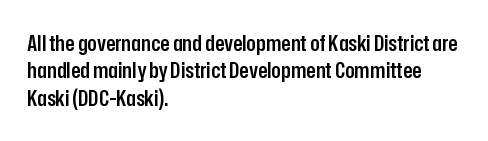
Typographic density is moderately raised because the face is semibold. Vertical strokes here are truly vertical. Between one letter and the next there's only the usual sliver of space. The setting favours the left margin, as ordinary paragraphs usually do.
